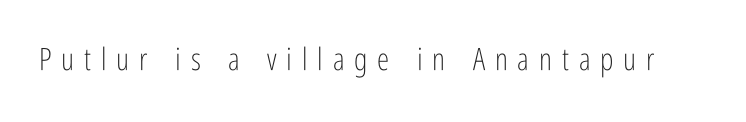
Q: Is the text bold? A: No.
Q: Is the text italic (slanted)? A: No, it is upright.
Q: Is the typeface a serif or a sans-serif typeface? A: Sans-serif.
Q: Is the text underlined? A: No.
Q: Is the spacing between letters normal or unusually wide? A: Unusually wide.
Q: Width (condensed, normal, or wide)? A: Condensed.
Q: Stroke contrast? A: Low.
Q: x-height? A: Medium.
Q: Monospaced? A: No.
